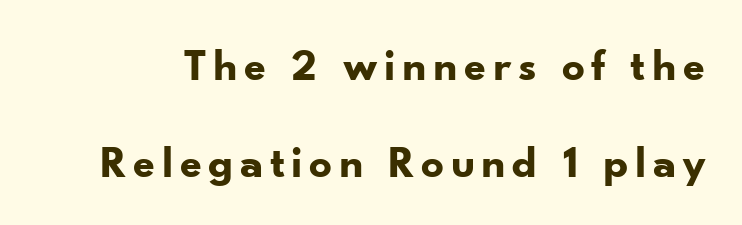
Q: Is the text bold? A: Yes.
Q: Is the text italic (slanted)? A: No, it is upright.
Q: Is the typeface a serif or a sans-serif typeface? A: Sans-serif.
Q: Is the text underlined? A: No.
Q: Is the spacing between lines tight, normal or loose? A: Loose.
Q: Width (condensed, normal, or wide)? A: Normal.
Q: Stroke contrast? A: Low.
Q: x-height? A: Small.
Q: Monospaced? A: No.
